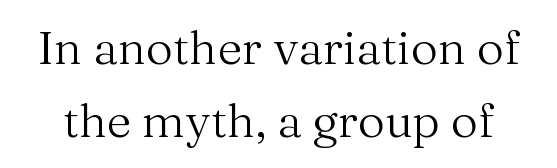
The image shows 47 px regular-weight serif type, upright; set normal line spacing (1.56x), normal letter spacing, not underlined; medium stroke contrast and a medium x-height.
